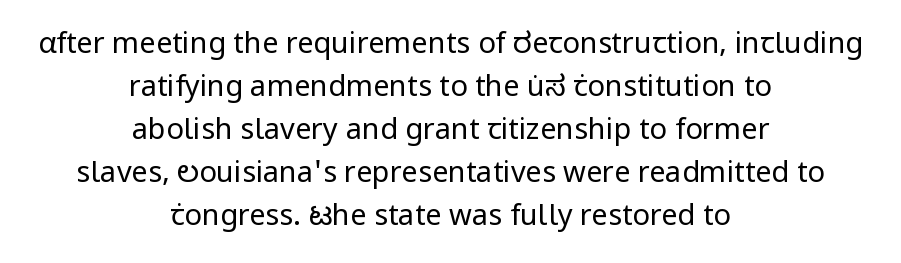
The image shows 29 px regular-weight sans-serif type, upright; set centered, normal line spacing (1.48x), normal letter spacing, not underlined; low stroke contrast and a medium x-height.
